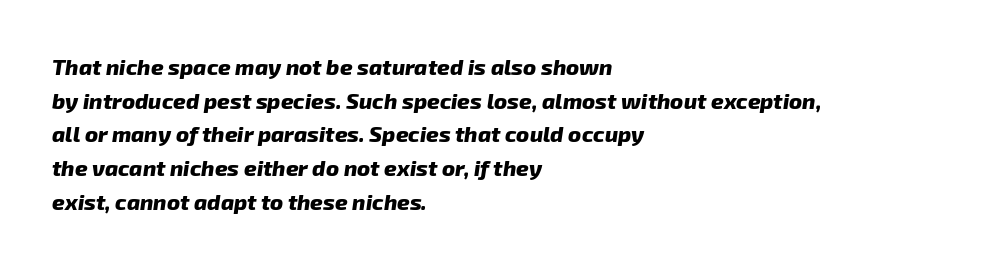
The image shows 22 px bold type; set left-aligned, normal line spacing (1.53x), normal letter spacing, not underlined.
